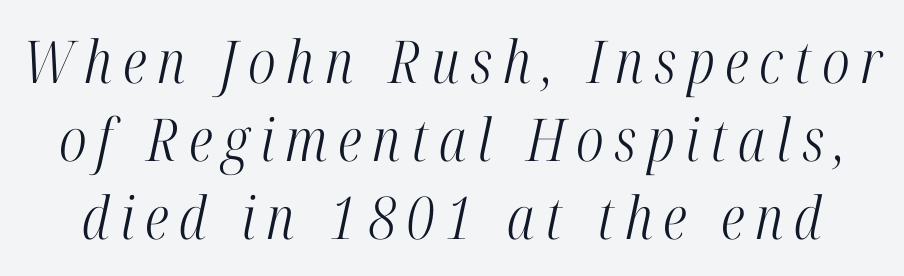
{"serif": "yes", "italic": "yes", "lean": "right", "slant_degrees": 12, "bold": "no", "weight": "light", "width": "condensed", "stroke_contrast": "high", "x_height": "medium", "monospaced": "no", "underline": "no", "line_spacing": "normal", "line_spacing_ratio": 1.32, "glyph_px": 59}
